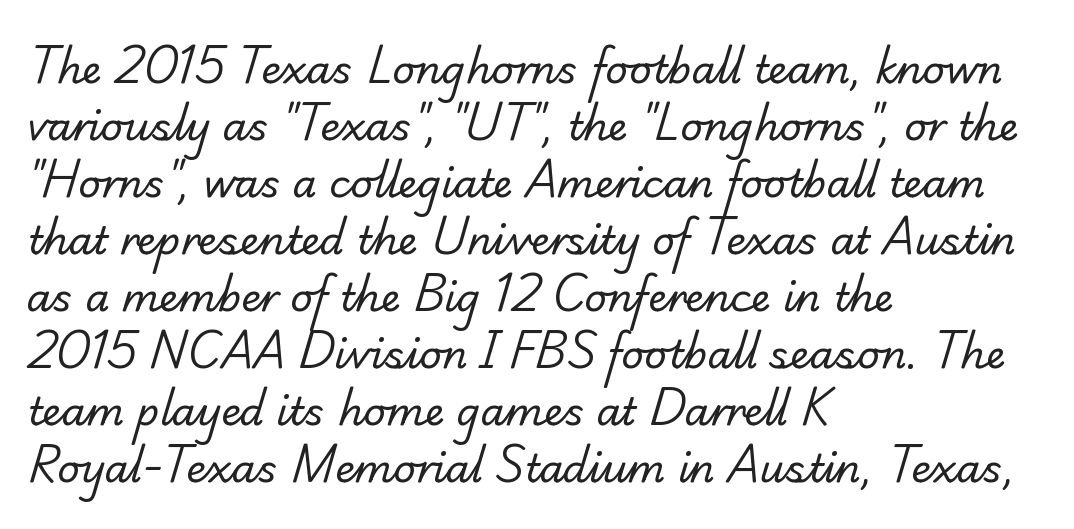
The image shows 39 px regular-weight serif type; set left-aligned, normal line spacing (1.46x), normal letter spacing, not underlined; low stroke contrast and a small x-height.
